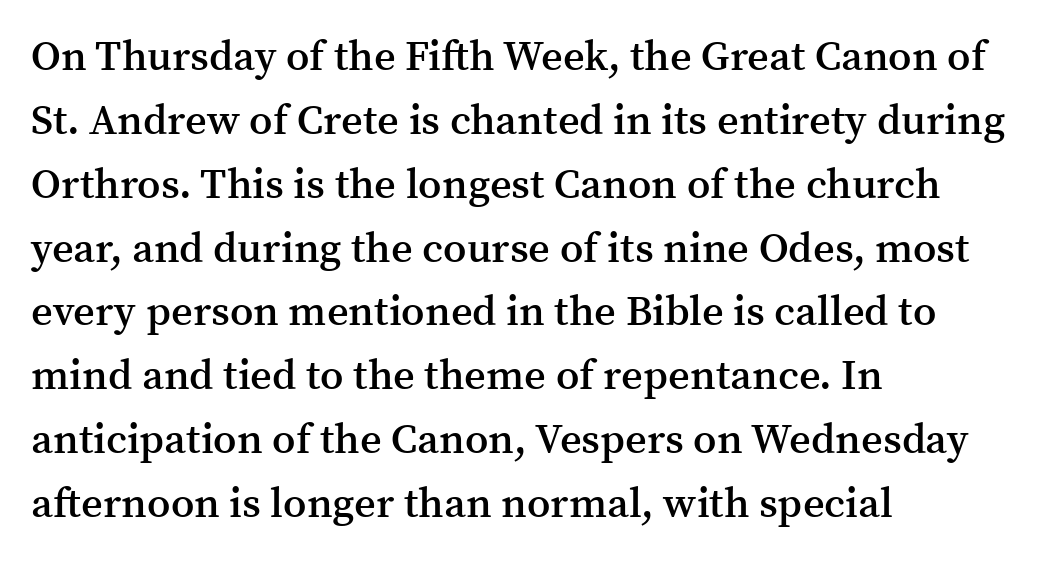
{"serif": "yes", "italic": "no", "bold": "semi", "weight": "semibold", "width": "normal", "stroke_contrast": "medium", "x_height": "medium", "monospaced": "no", "underline": "no", "align": "left", "line_spacing": "normal", "line_spacing_ratio": 1.52, "letter_spacing": "normal", "letter_spacing_em": 0.0, "glyph_px": 42}
